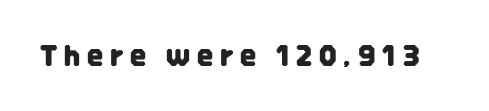
{"serif": "no", "italic": "no", "width": "condensed", "stroke_contrast": "low", "x_height": "large", "monospaced": "no", "underline": "no", "letter_spacing": "wide", "letter_spacing_em": 0.25, "glyph_px": 28}
